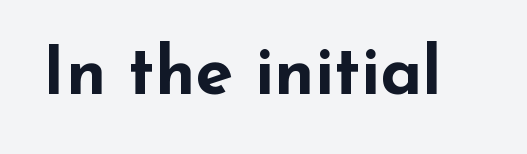
Looks like regular typesetting: each glyph gets only the width it needs. This is roman type, the default non-slanted kind. The specimen omits any rule beneath the text block's lines. How are the letters spaced? Ordinarily, with no added tracking.
